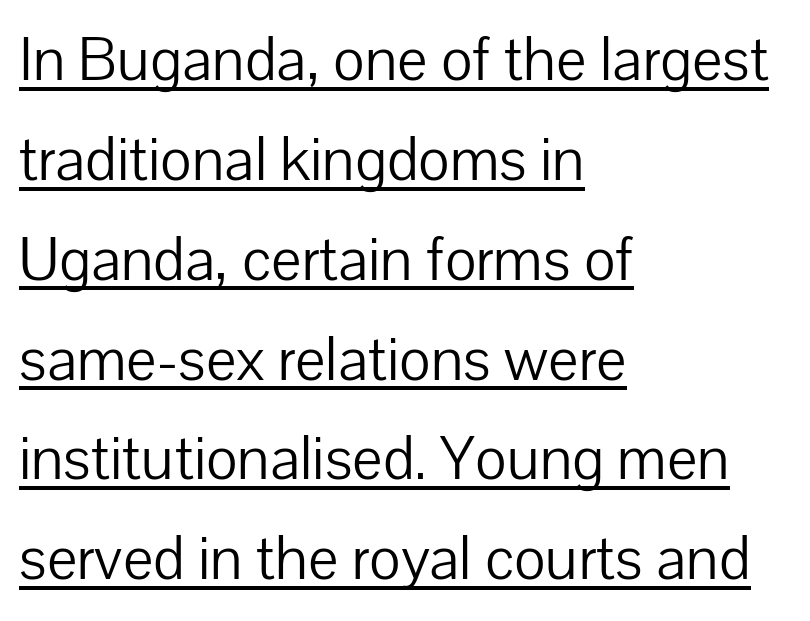
The image shows 64 px light sans-serif type, upright; set left-aligned, normal line spacing (1.56x), normal letter spacing, underlined; low stroke contrast and a medium x-height.
